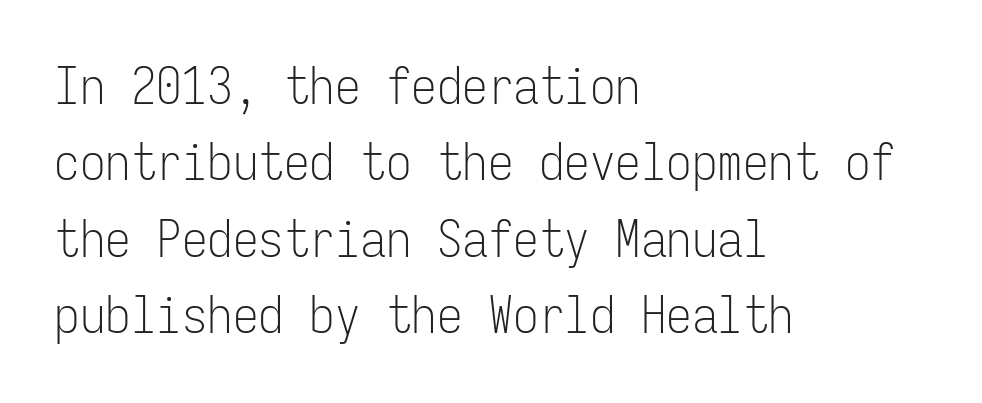
Notice how the passage keeps a crisp vertical edge on the left only. Each word holds together tightly as a unit, with standard inter-letter gaps. Is this a sans? Yes — the strokes have no serifs. Letters have the restrained weight of plain body copy at most. Line spacing here is normal. Every character here occupies the same horizontal width, giving the sample a typewriter-like rhythm.
